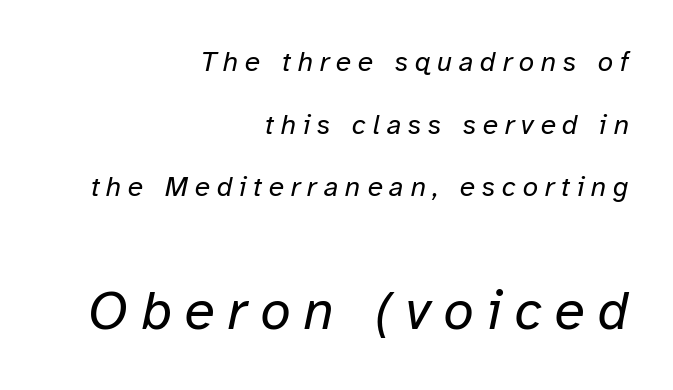
{"italic": "yes", "lean": "right", "slant_degrees": 12, "bold": "no", "weight": "regular", "width": "normal", "stroke_contrast": "low", "x_height": "medium", "monospaced": "no", "underline": "no", "align": "right", "line_spacing": "loose", "line_spacing_ratio": 2.24, "letter_spacing": "wide", "letter_spacing_em": 0.24, "larger_block": "second", "size_ratio": 1.96, "glyph_px": 55}
